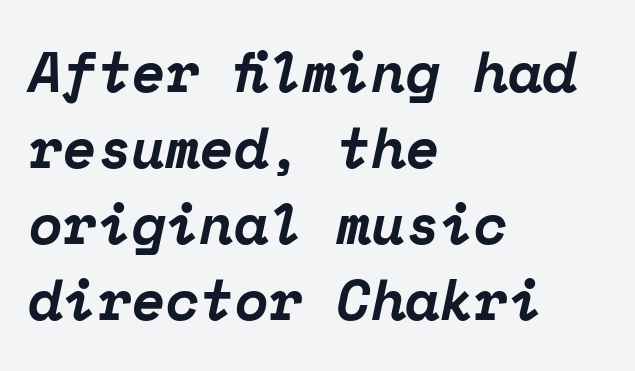
On the weight axis this lands at bold, roughly 700. Letterform terminals end in serifs throughout the passage. Glance below the letters and you will spot only blank space. Observe the lean: these are italic letterforms.
